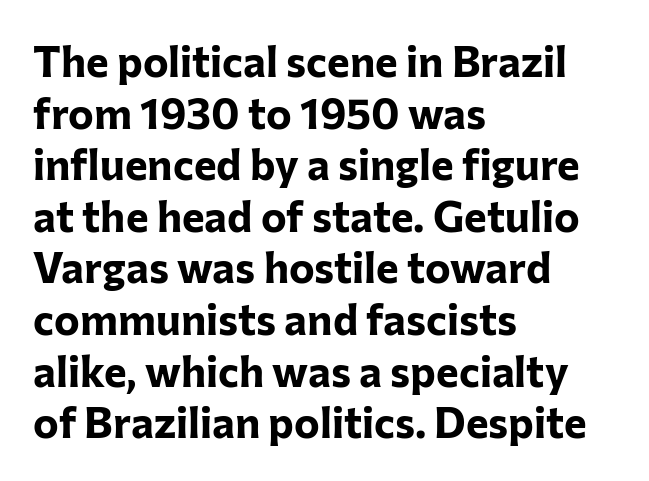
The designer went with a sans here, leaving each stem footless. Each word holds together tightly as a unit, with standard inter-letter gaps. These lines carry a lot of weight — the face is fully bold. The specimen omits any rule beneath the text block's lines.
